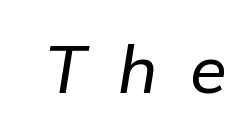
Q: Is the text italic (slanted)? A: Yes, it leans right by about 9 degrees.
Q: Is the text underlined? A: No.
Q: Is the spacing between letters normal or unusually wide? A: Unusually wide.
Q: Width (condensed, normal, or wide)? A: Normal.
Q: Stroke contrast? A: Low.
Q: x-height? A: Medium.
Q: Monospaced? A: No.
